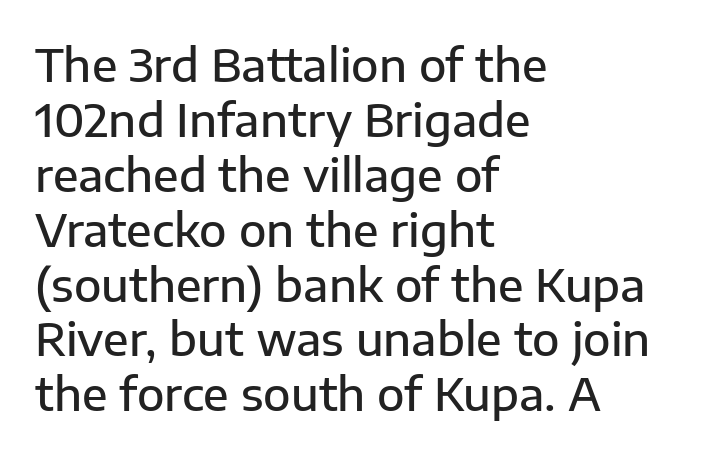
{"serif": "no", "italic": "no", "bold": "semi", "weight": "semibold", "width": "normal", "stroke_contrast": "low", "x_height": "medium", "monospaced": "no", "underline": "no", "align": "left", "line_spacing_ratio": 1.22, "letter_spacing": "normal", "letter_spacing_em": 0.0, "glyph_px": 45}
